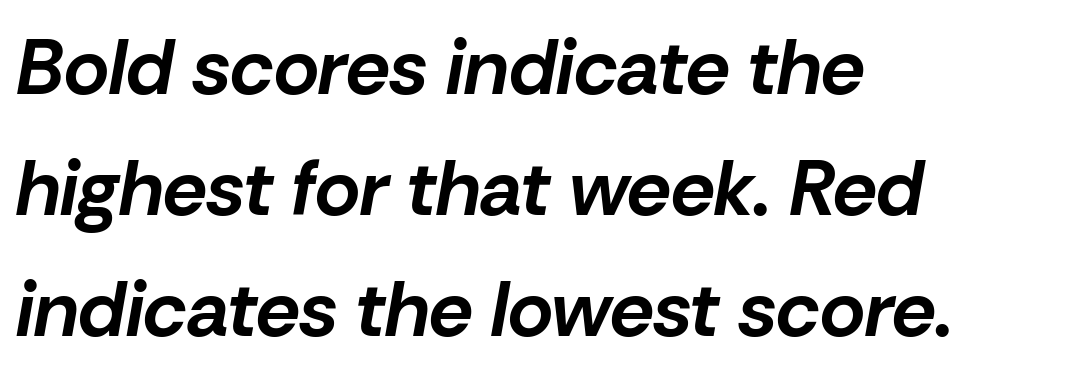
The image shows 78 px bold type, italic (leaning right); set left-aligned, normal line spacing (1.55x), normal letter spacing, not underlined; low stroke contrast and a medium x-height.
